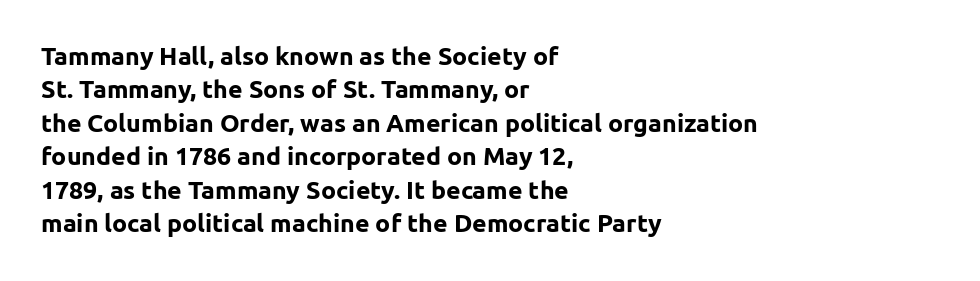
Q: Is the text bold? A: Yes.
Q: Is the text italic (slanted)? A: No, it is upright.
Q: Is the text underlined? A: No.
Q: How is the paragraph aligned? A: Left-aligned.
Q: Is the spacing between letters normal or unusually wide? A: Normal.
Q: Is the spacing between lines tight, normal or loose? A: Normal.
